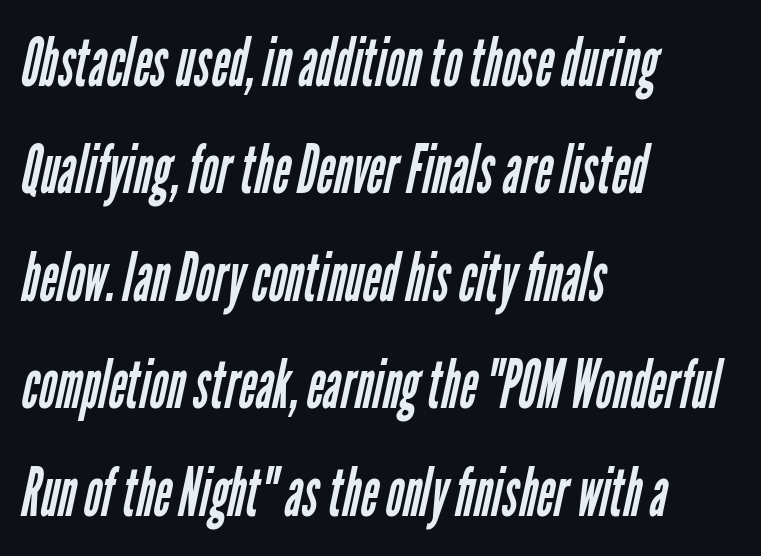
Is the letter spacing exaggerated? No — it looks like the ordinary default. The strokes carry an ordinary text weight at most. Think of a printed novel: that variable character pitch is what you see here. The rendering shows plain stroke endings on the letterforms — a sans-serif design.
